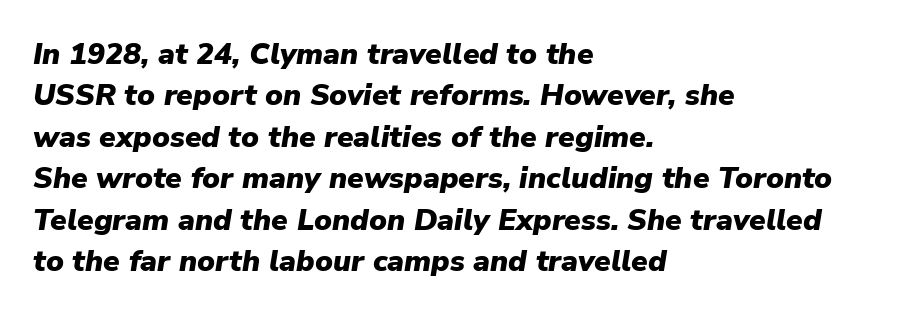
Here the glyphs are tracked normally, forming tight word shapes. Compared with a centered layout, this one pins lines to the left instead. Slant detected: the letters are inclined. Weight: bold. Character widths vary here, with narrow letters taking less room than wide ones.
